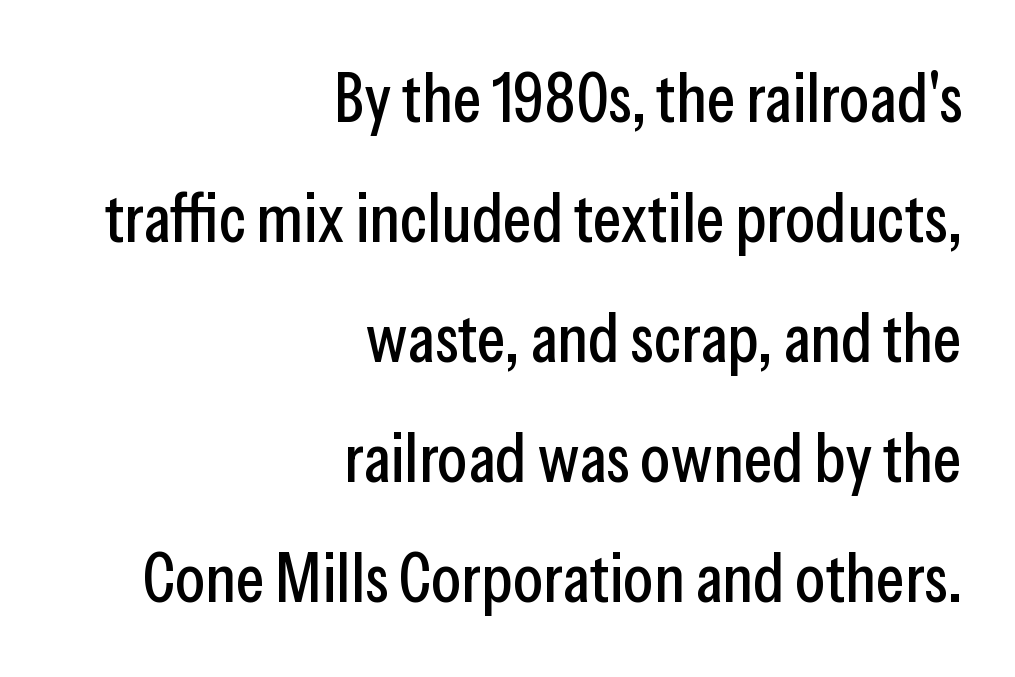
{"serif": "no", "italic": "no", "width": "condensed", "stroke_contrast": "low", "x_height": "medium", "monospaced": "no", "underline": "no", "align": "right", "line_spacing_ratio": 1.74, "letter_spacing": "normal", "letter_spacing_em": 0.0, "glyph_px": 69}
